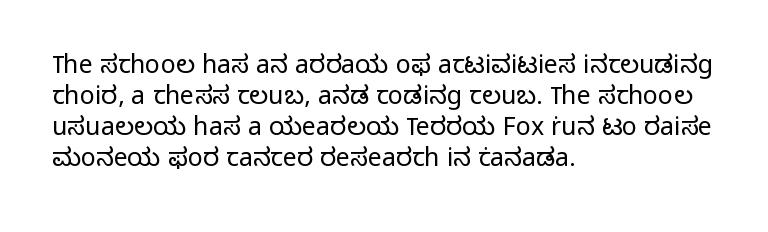
Q: Is the text bold? A: No.
Q: Is the text italic (slanted)? A: No, it is upright.
Q: Is the text underlined? A: No.
Q: How is the paragraph aligned? A: Left-aligned.
Q: Is the spacing between letters normal or unusually wide? A: Normal.
